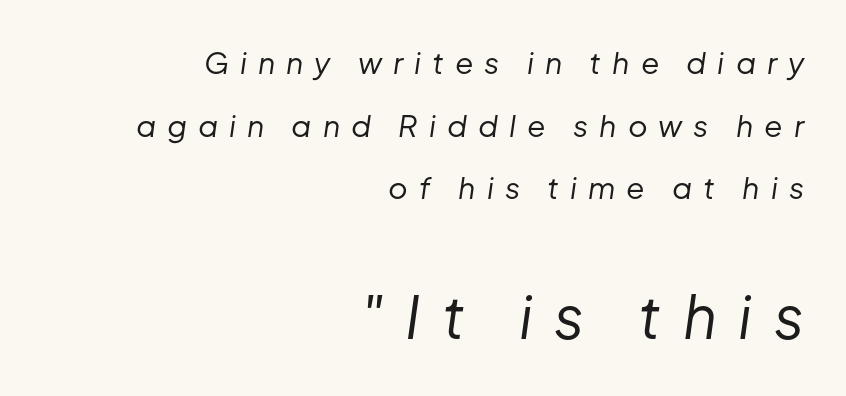
The image shows 59 px regular-weight type, italic (leaning right); set right-aligned, loose line spacing (2.09x), unusually wide letter spacing (+0.37 em), not underlined; the second (bottom) block is 1.97x larger; low stroke contrast and a medium x-height.
